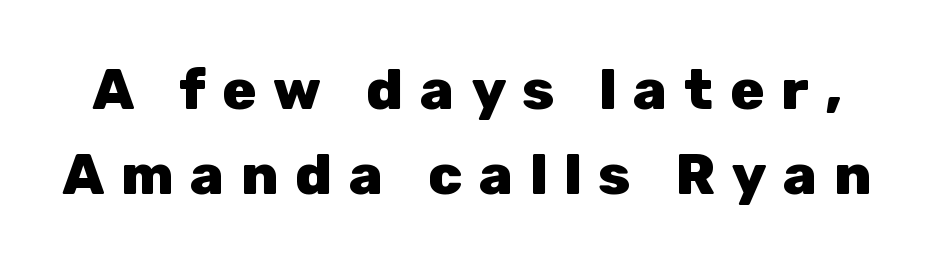
The passage shown is typed in a proportional face where columns would drift. Emphasis by weight is at full strength: bold. Notice how descenders clear the ascenders below comfortably — that's standard leading. Lines of text with bare space underneath. A typesetter would label this face a sans.
